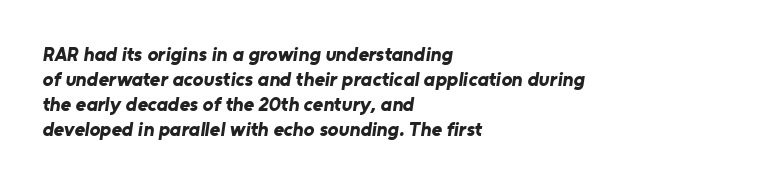
{"bold": "yes", "underline": "no", "align": "left", "line_spacing": "normal", "line_spacing_ratio": 1.25, "letter_spacing": "normal", "letter_spacing_em": 0.0, "glyph_px": 20}
